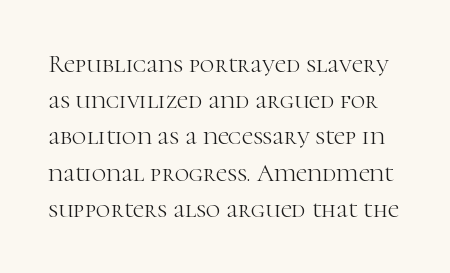
Vertical spacing — default. Weight: not bold — regular or lighter. Posture: vertical. Letter spacing: default. The zone under the glyphs is completely vacant.
